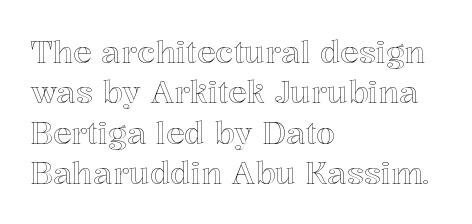
{"italic": "no", "width": "normal", "x_height": "medium", "monospaced": "no", "underline": "no", "align": "left", "line_spacing": "normal", "line_spacing_ratio": 1.3, "letter_spacing": "normal", "letter_spacing_em": 0.0, "glyph_px": 31}
